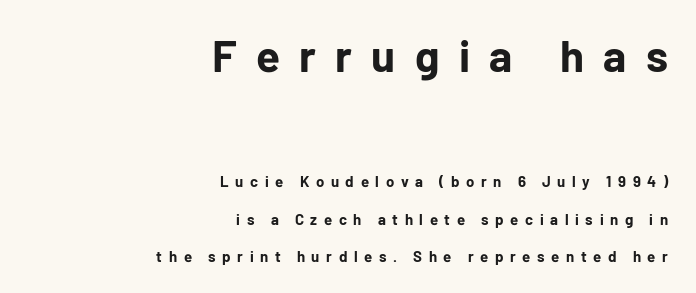
{"serif": "no", "italic": "no", "bold": "yes", "weight": "bold", "width": "normal", "stroke_contrast": "low", "x_height": "medium", "monospaced": "no", "underline": "no", "align": "right", "line_spacing": "loose", "line_spacing_ratio": 2.48, "letter_spacing": "wide", "letter_spacing_em": 0.44, "larger_block": "first", "size_ratio": 2.93, "glyph_px": 44}
